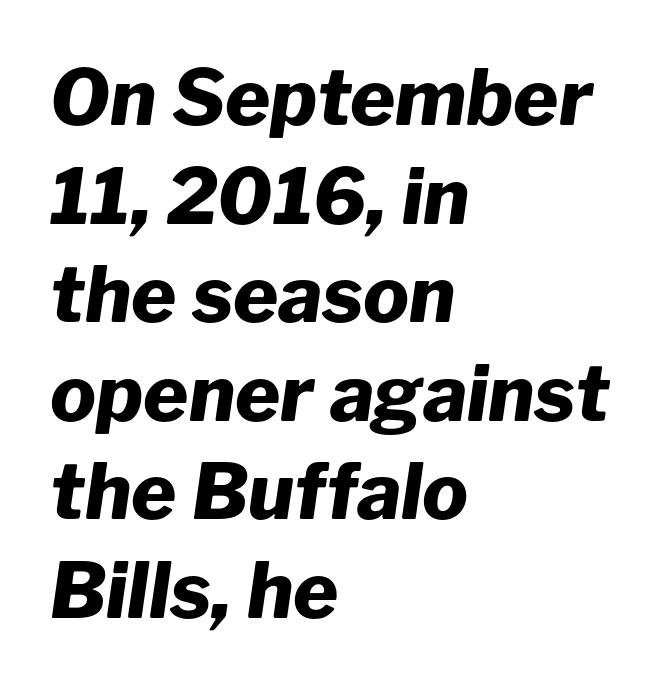
Q: Is the text bold? A: Yes.
Q: Is the text italic (slanted)? A: Yes, it leans right by about 8 degrees.
Q: Is the text underlined? A: No.
Q: How is the paragraph aligned? A: Left-aligned.
Q: Is the spacing between letters normal or unusually wide? A: Normal.
Q: Is the spacing between lines tight, normal or loose? A: Normal.
Q: Width (condensed, normal, or wide)? A: Normal.
Q: Stroke contrast? A: Low.
Q: x-height? A: Medium.
Q: Monospaced? A: No.
